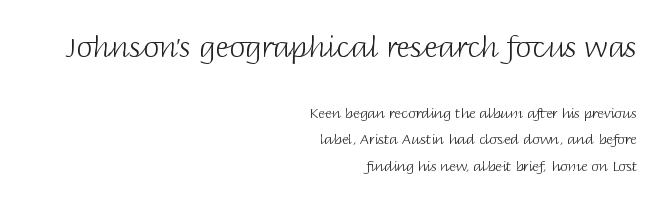
Each letter keeps its own natural width here, so spacing adapts to shape. A sans-serif font was chosen for this passage. Italic? Not at all — the glyphs are vertical. Descenders are the only things crossing below the line. Which chunk is bigger? The first one — the top block dwarfs the bottom. Stems and bowls with no extra thickness — not bold.
